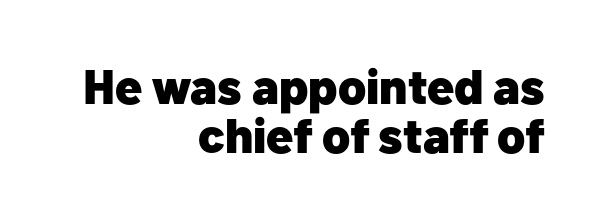
The image shows 49 px heavy sans-serif type, upright; set right-aligned, tight line spacing (0.99x), normal letter spacing, not underlined; low stroke contrast and a medium x-height.
